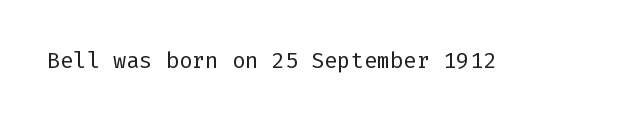
The image shows 22 px text type, upright; set normal letter spacing, not underlined.
